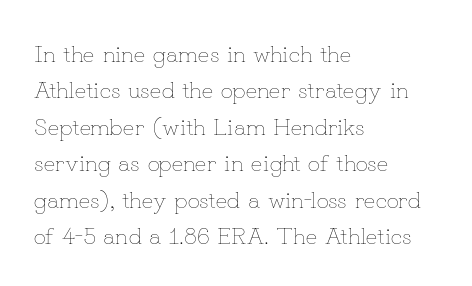
{"italic": "no", "bold": "no", "underline": "no", "align": "left", "line_spacing": "normal", "line_spacing_ratio": 1.52, "letter_spacing": "normal", "letter_spacing_em": 0.0, "glyph_px": 24}
